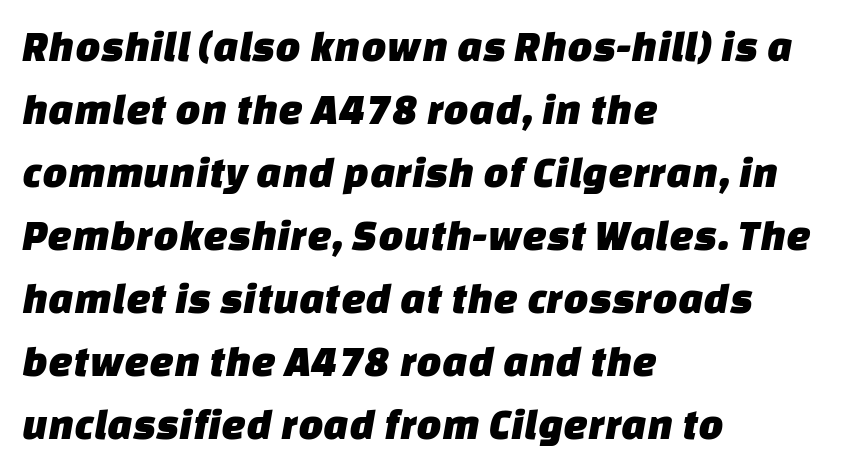
The image shows 44 px sans-serif type; set left-aligned, normal line spacing (1.43x), normal letter spacing, not underlined; low stroke contrast and a large x-height.
